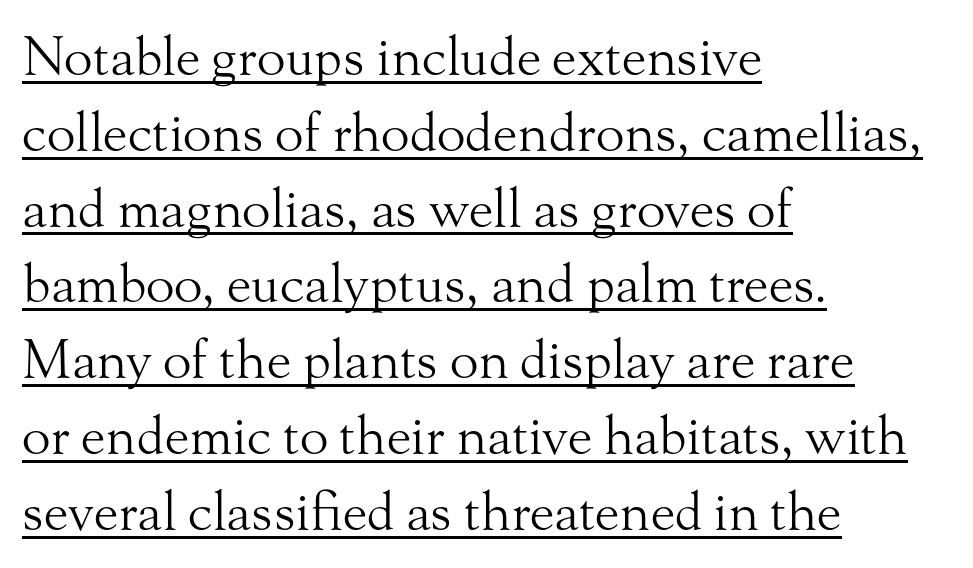
{"serif": "yes", "italic": "no", "bold": "no", "weight": "light", "width": "normal", "stroke_contrast": "medium", "x_height": "small", "monospaced": "no", "underline": "yes", "align": "left", "line_spacing": "normal", "line_spacing_ratio": 1.43, "letter_spacing": "normal", "letter_spacing_em": 0.0, "glyph_px": 53}
